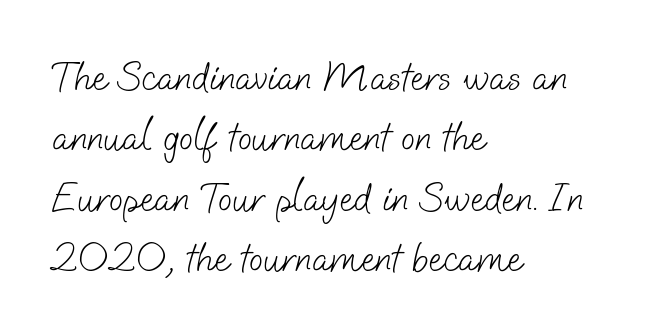
The image shows 41 px light sans-serif type; set left-aligned, normal line spacing (1.47x), normal letter spacing, not underlined; low stroke contrast and a small x-height.
